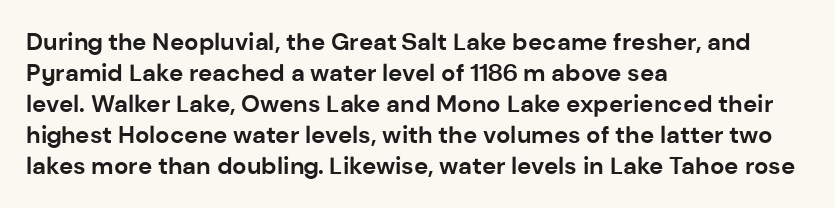
If you measured baseline to baseline, you'd find a middling distance. The specimen reads as upright at a glance. Glyph-to-glyph distance matches everyday printed text. Heavy, bold letterforms. Each row of text sits above clean, open space.
